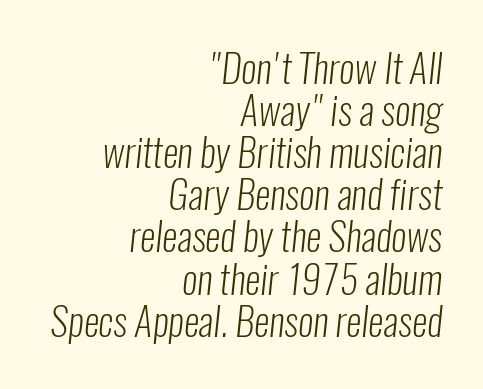
The image shows 39 px light, condensed sans-serif type; set right-aligned, tight line spacing (1.08x), normal letter spacing, not underlined; low stroke contrast and a medium x-height.
